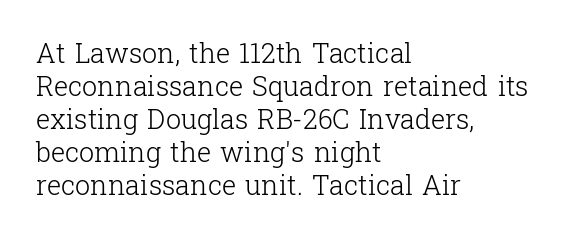
The image shows 27 px text type, upright; set left-aligned, line spacing 1.22x, normal letter spacing, not underlined.
